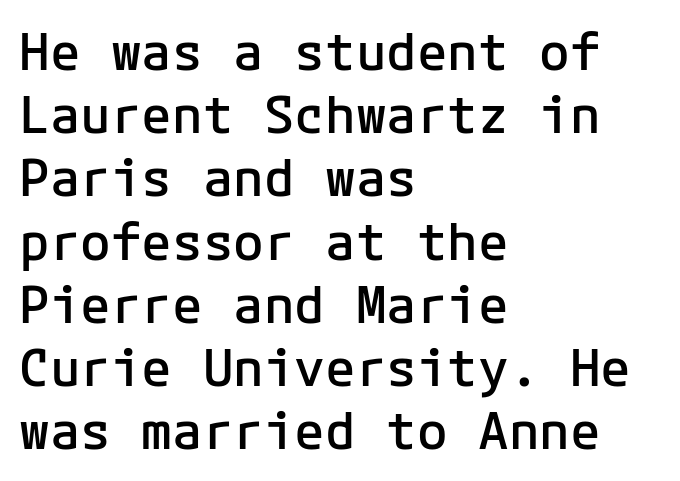
The image shows 51 px semibold sans-serif type, upright; set left-aligned, line spacing 1.24x, normal letter spacing, not underlined; low stroke contrast and a medium x-height.
